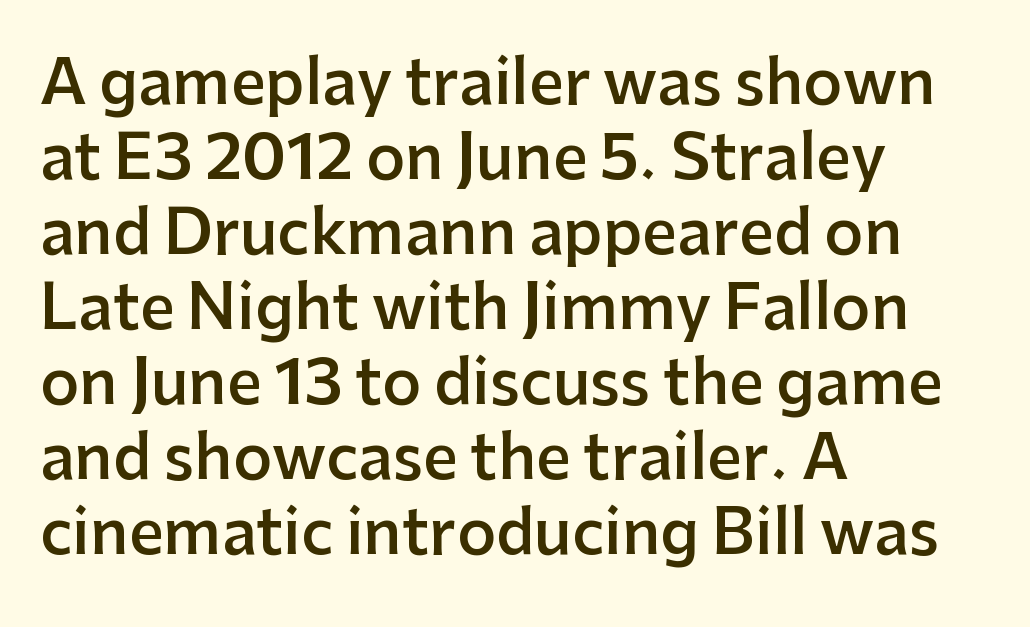
{"serif": "no", "italic": "no", "bold": "semi", "weight": "semibold", "width": "normal", "stroke_contrast": "low", "x_height": "medium", "monospaced": "no", "underline": "no", "align": "left", "line_spacing_ratio": 1.23, "letter_spacing": "normal", "letter_spacing_em": 0.0, "glyph_px": 61}
